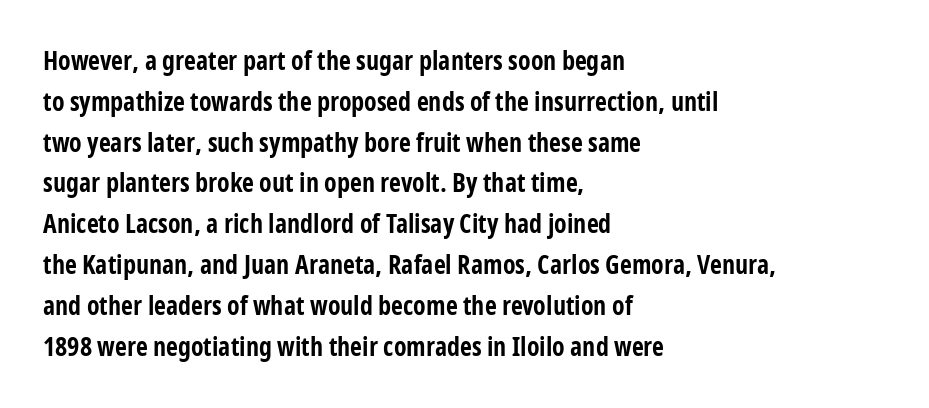
A dark, heavy texture on the line: the type is bold. Characters follow at the spacing the type designer built in. The designer left line spacing at the default. Unmarked baselines from the first word to the last. Posture: vertical.
